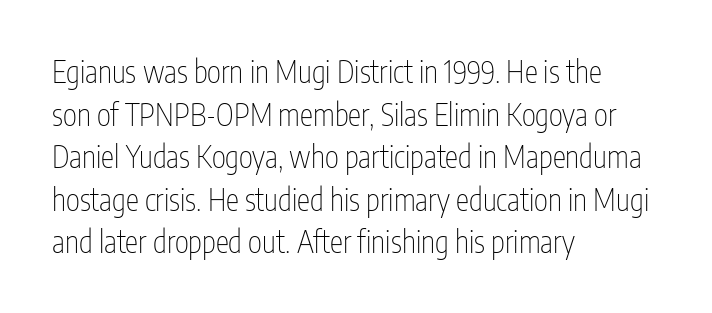
The image shows 30 px thin, condensed sans-serif type, upright; set left-aligned, normal line spacing (1.42x), normal letter spacing, not underlined; low stroke contrast and a medium x-height.
